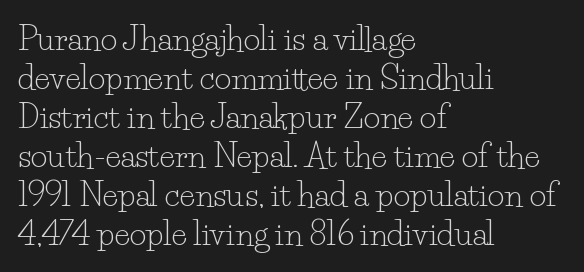
The image shows 32 px light serif type, upright; set left-aligned, line spacing 1.22x, normal letter spacing, not underlined; low stroke contrast and a small x-height.
